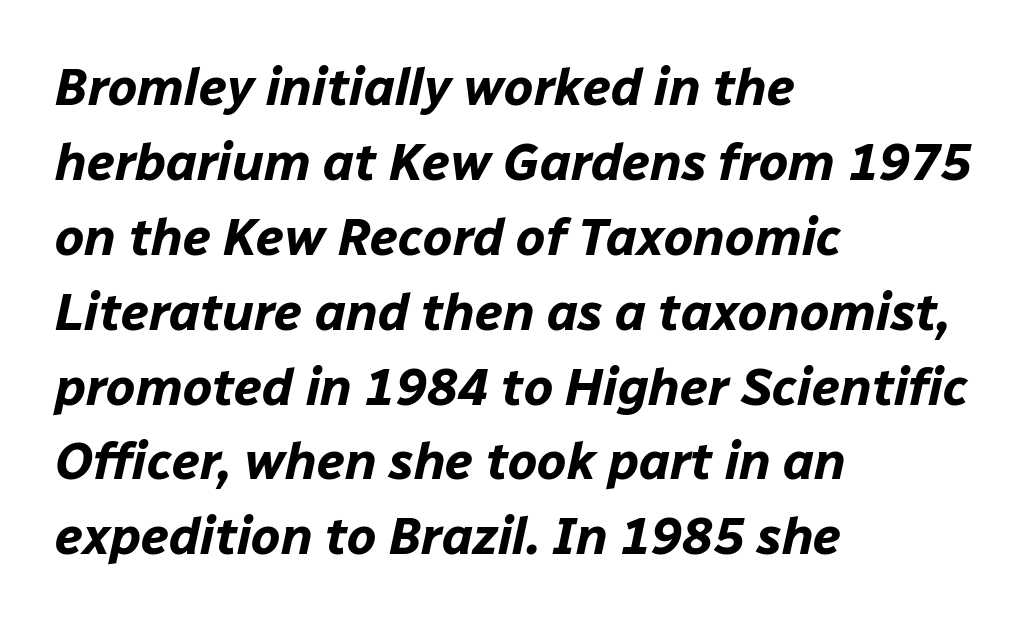
Q: Is the text bold? A: Yes.
Q: Is the text italic (slanted)? A: Yes, it leans right by about 12 degrees.
Q: Is the text underlined? A: No.
Q: How is the paragraph aligned? A: Left-aligned.
Q: Is the spacing between letters normal or unusually wide? A: Normal.
Q: Is the spacing between lines tight, normal or loose? A: Normal.
Q: Width (condensed, normal, or wide)? A: Normal.
Q: Stroke contrast? A: Low.
Q: x-height? A: Medium.
Q: Monospaced? A: No.
